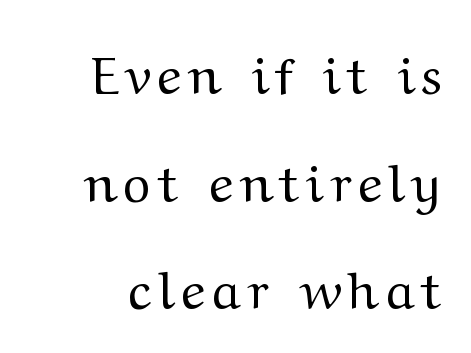
{"serif": "yes", "italic": "no", "bold": "no", "weight": "regular", "width": "wide", "stroke_contrast": "medium", "x_height": "medium", "monospaced": "no", "underline": "no", "line_spacing": "loose", "line_spacing_ratio": 2.07, "glyph_px": 52}
